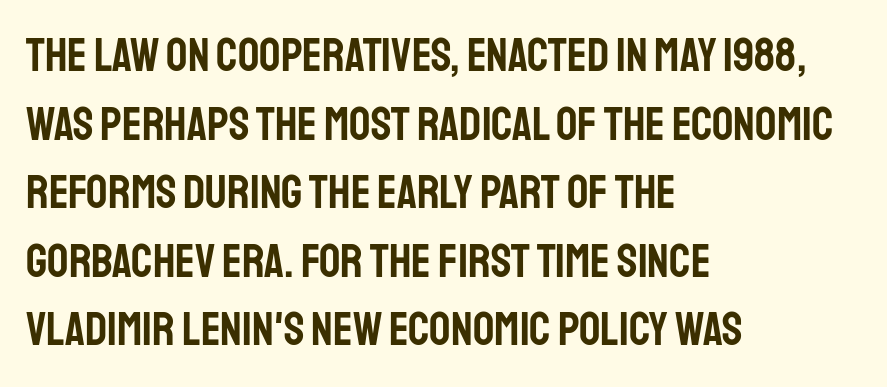
{"serif": "no", "italic": "no", "width": "condensed", "stroke_contrast": "low", "x_height": "large", "monospaced": "no", "underline": "no", "align": "left", "line_spacing": "normal", "line_spacing_ratio": 1.46, "letter_spacing": "normal", "letter_spacing_em": 0.0, "glyph_px": 47}
